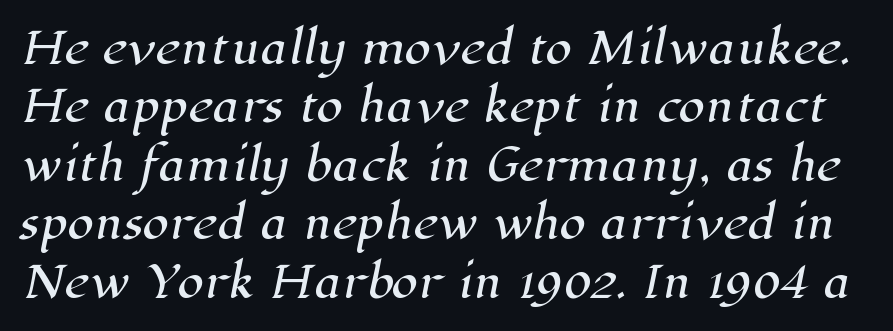
A bare baseline throughout the passage. You can tell from the footed stems that serif type was used. The letters advance in unequal steps, a hallmark of proportional type. Students, observe: this is what conventionally led text looks like. The letterforms sit shoulder to shoulder at normal distance.
